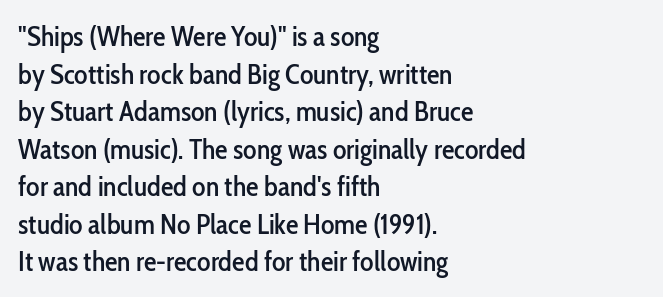
Q: Is the text italic (slanted)? A: No, it is upright.
Q: Is the typeface a serif or a sans-serif typeface? A: Sans-serif.
Q: Is the text underlined? A: No.
Q: How is the paragraph aligned? A: Left-aligned.
Q: Is the spacing between letters normal or unusually wide? A: Normal.
Q: Is the spacing between lines tight, normal or loose? A: Normal.
Q: Width (condensed, normal, or wide)? A: Condensed.
Q: Stroke contrast? A: Low.
Q: x-height? A: Medium.
Q: Monospaced? A: No.
